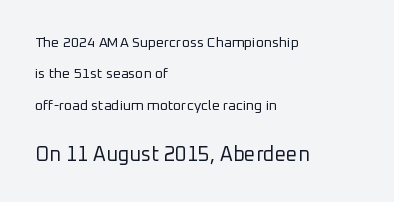
{"italic": "no", "bold": "no", "underline": "no", "align": "left", "line_spacing": "loose", "line_spacing_ratio": 2.24, "letter_spacing": "normal", "letter_spacing_em": 0.0, "larger_block": "second", "size_ratio": 1.43, "glyph_px": 20}
